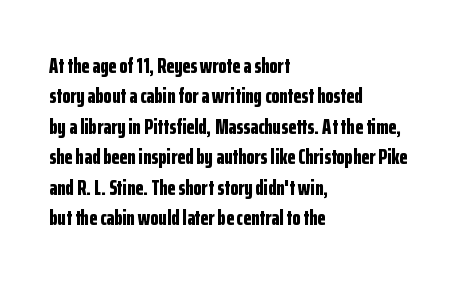
{"italic": "no", "bold": "yes", "underline": "no", "align": "left", "line_spacing": "normal", "line_spacing_ratio": 1.45, "letter_spacing": "normal", "letter_spacing_em": 0.0, "glyph_px": 21}
